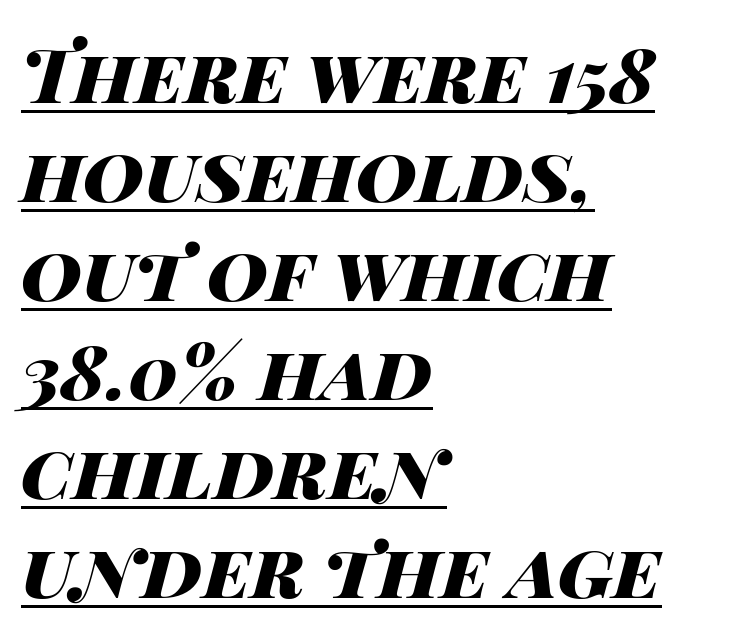
Q: Is the text bold? A: Yes.
Q: Is the text italic (slanted)? A: Yes, it leans right by about 14 degrees.
Q: Is the text underlined? A: Yes.
Q: How is the paragraph aligned? A: Left-aligned.
Q: Is the spacing between letters normal or unusually wide? A: Normal.
Q: Is the spacing between lines tight, normal or loose? A: Normal.
Q: Width (condensed, normal, or wide)? A: Wide.
Q: Stroke contrast? A: High.
Q: x-height? A: Large.
Q: Monospaced? A: No.
